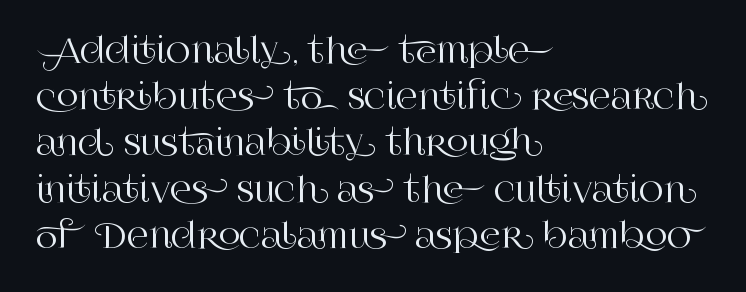
{"serif": "yes", "italic": "no", "width": "normal", "stroke_contrast": "high", "x_height": "large", "monospaced": "no", "underline": "no", "align": "left", "line_spacing": "normal", "line_spacing_ratio": 1.36, "letter_spacing": "normal", "letter_spacing_em": 0.0, "glyph_px": 34}
